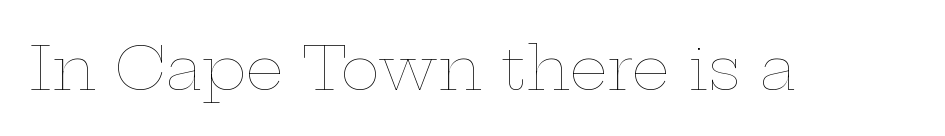
{"italic": "no", "bold": "no", "weight": "thin", "width": "wide", "stroke_contrast": "low", "x_height": "medium", "monospaced": "no", "underline": "no", "letter_spacing": "normal", "letter_spacing_em": 0.0, "glyph_px": 60}
